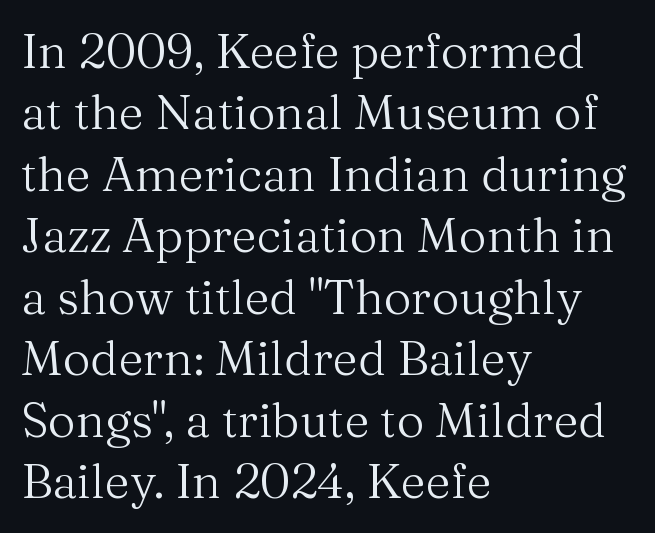
Q: Is the text bold? A: No.
Q: Is the text italic (slanted)? A: No, it is upright.
Q: Is the typeface a serif or a sans-serif typeface? A: Serif.
Q: Is the text underlined? A: No.
Q: How is the paragraph aligned? A: Left-aligned.
Q: Is the spacing between letters normal or unusually wide? A: Normal.
Q: Is the spacing between lines tight, normal or loose? A: Normal.
Q: Width (condensed, normal, or wide)? A: Normal.
Q: Stroke contrast? A: Medium.
Q: x-height? A: Medium.
Q: Monospaced? A: No.
